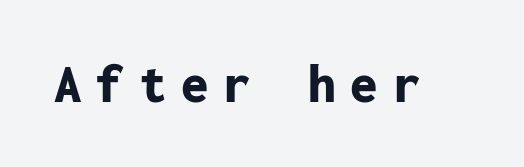
Q: Is the text bold? A: Yes.
Q: Is the text italic (slanted)? A: No, it is upright.
Q: Is the typeface a serif or a sans-serif typeface? A: Sans-serif.
Q: Is the text underlined? A: No.
Q: Is the spacing between letters normal or unusually wide? A: Unusually wide.
Q: Width (condensed, normal, or wide)? A: Normal.
Q: Stroke contrast? A: Low.
Q: x-height? A: Medium.
Q: Monospaced? A: Yes.
